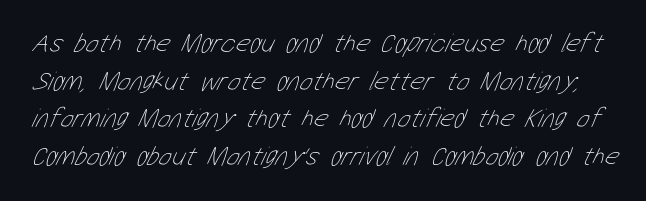
Q: Is the text bold? A: No.
Q: Is the text underlined? A: No.
Q: Is the spacing between letters normal or unusually wide? A: Normal.
Q: Is the spacing between lines tight, normal or loose? A: Normal.
